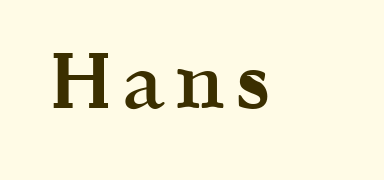
Character widths vary here, with narrow letters taking less room than wide ones. Descenders are the only things crossing below the line. What weight is shown? A semibold, between regular and bold. Serif or sans? Serif — the stroke terminals have little feet.
